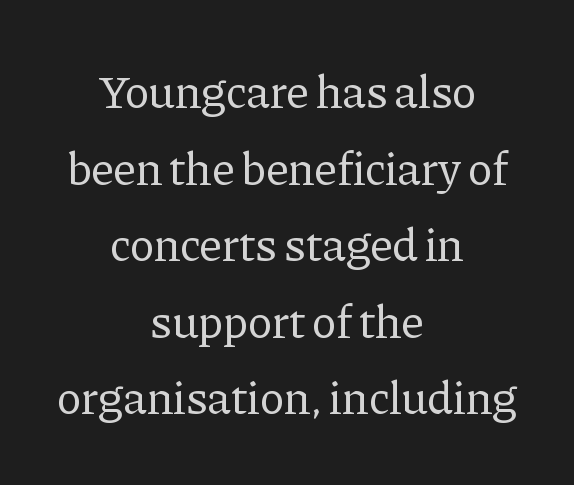
Q: Is the text bold? A: No.
Q: Is the text italic (slanted)? A: No, it is upright.
Q: Is the typeface a serif or a sans-serif typeface? A: Serif.
Q: Is the text underlined? A: No.
Q: How is the paragraph aligned? A: Centered.
Q: Is the spacing between letters normal or unusually wide? A: Normal.
Q: Is the spacing between lines tight, normal or loose? A: Normal.
Q: Width (condensed, normal, or wide)? A: Normal.
Q: Stroke contrast? A: Low.
Q: x-height? A: Medium.
Q: Monospaced? A: No.
